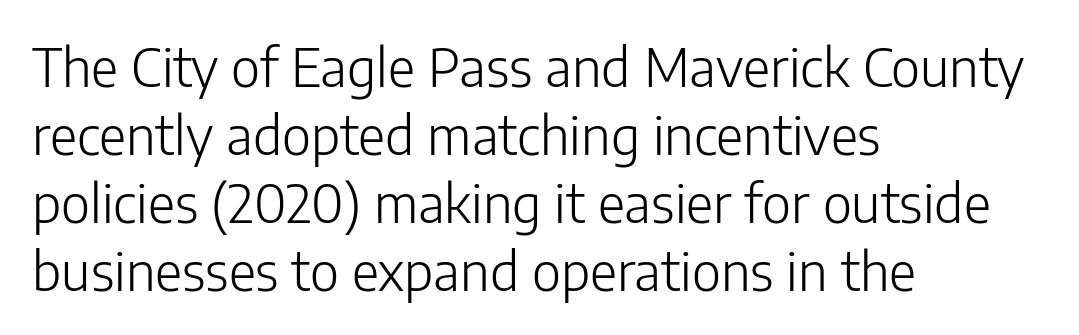
The image shows 53 px light sans-serif type, upright; set left-aligned, normal line spacing (1.28x), normal letter spacing, not underlined; low stroke contrast and a medium x-height.
